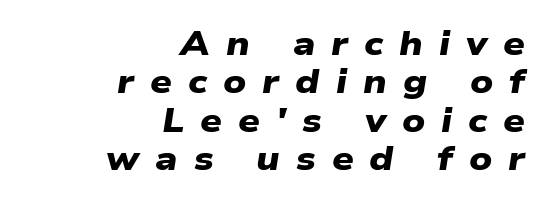
Q: Is the text bold? A: Yes.
Q: Is the typeface a serif or a sans-serif typeface? A: Sans-serif.
Q: Is the text underlined? A: No.
Q: How is the paragraph aligned? A: Right-aligned.
Q: Is the spacing between letters normal or unusually wide? A: Unusually wide.
Q: Is the spacing between lines tight, normal or loose? A: Tight.
Q: Width (condensed, normal, or wide)? A: Wide.
Q: Stroke contrast? A: Low.
Q: x-height? A: Medium.
Q: Monospaced? A: No.
